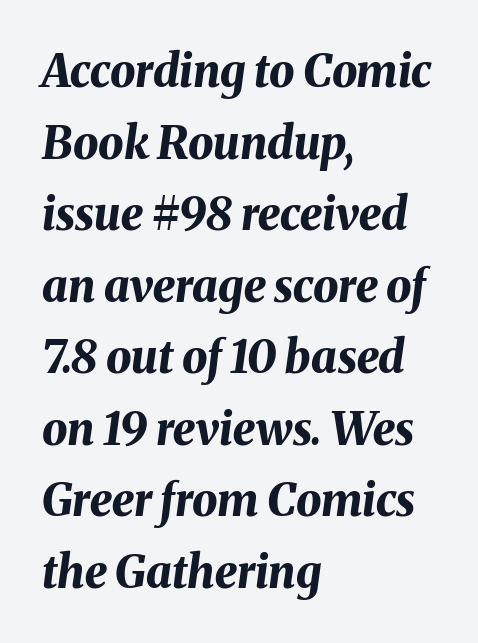
{"italic": "yes", "lean": "right", "slant_degrees": 8, "bold": "yes", "weight": "bold", "width": "normal", "stroke_contrast": "medium", "x_height": "medium", "monospaced": "no", "underline": "no", "align": "left", "line_spacing": "normal", "line_spacing_ratio": 1.59, "letter_spacing": "normal", "letter_spacing_em": 0.0, "glyph_px": 45}
